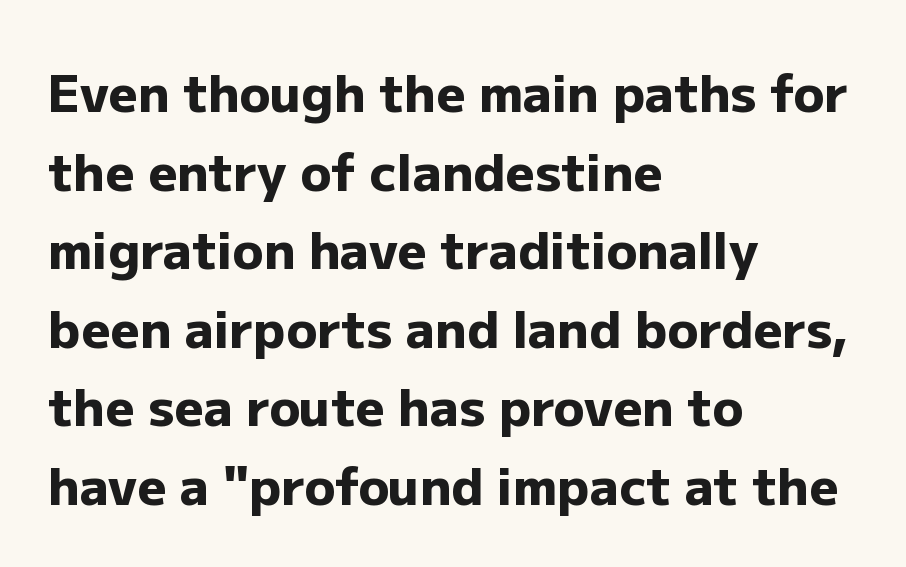
Anything drawn beneath the words? Only blank space. Here the designer chose a conventional face with non-uniform glyph widths. No feet cap the strokes, marking this as sans-serif type. Is the type bold? Yes — the strokes are clearly thick and heavy.
